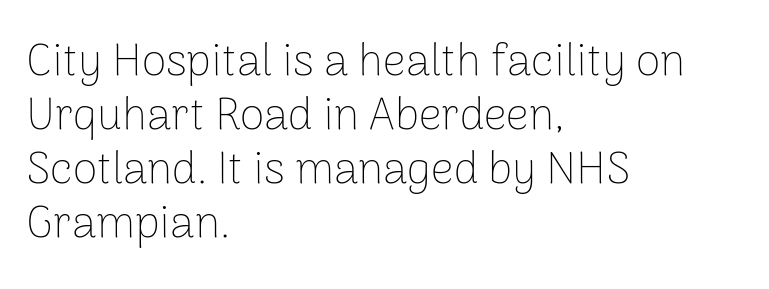
Letterform terminals end flat and unadorned throughout the passage. Does the copy run flush right? No — it runs flush left. The face used here is proportionally spaced, like ordinary book or web type. Check the space under the baseline: it is left empty.
